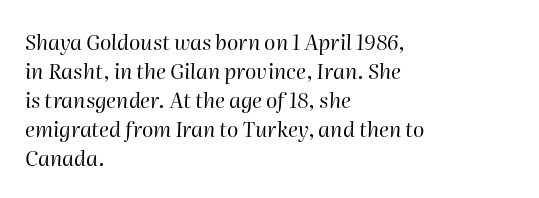
Q: Is the text bold? A: No.
Q: Is the text italic (slanted)? A: Yes, it leans right by about 2 degrees.
Q: Is the text underlined? A: No.
Q: How is the paragraph aligned? A: Left-aligned.
Q: Is the spacing between letters normal or unusually wide? A: Normal.
Q: Is the spacing between lines tight, normal or loose? A: Normal.
